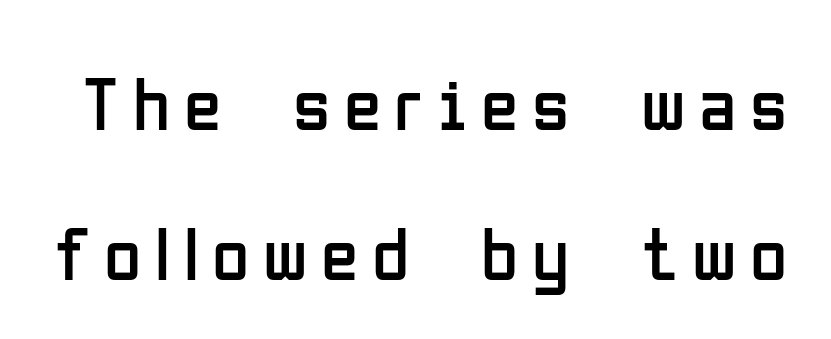
The leading is generous, giving the passage an open texture. Does the lettering tilt? It doesn't — this is upright. Do the characters align in a grid? No, the font is proportional. Underlining? Definitely not there. These glyphs show unthickened strokes, regular width or finer.
